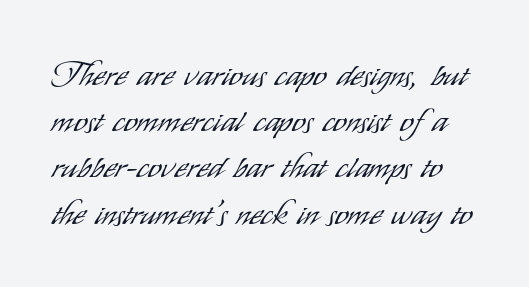
{"serif": "no", "bold": "no", "weight": "light", "width": "condensed", "stroke_contrast": "low", "x_height": "small", "monospaced": "no", "underline": "no", "line_spacing": "normal", "line_spacing_ratio": 1.36, "letter_spacing": "normal", "letter_spacing_em": 0.0, "glyph_px": 34}
